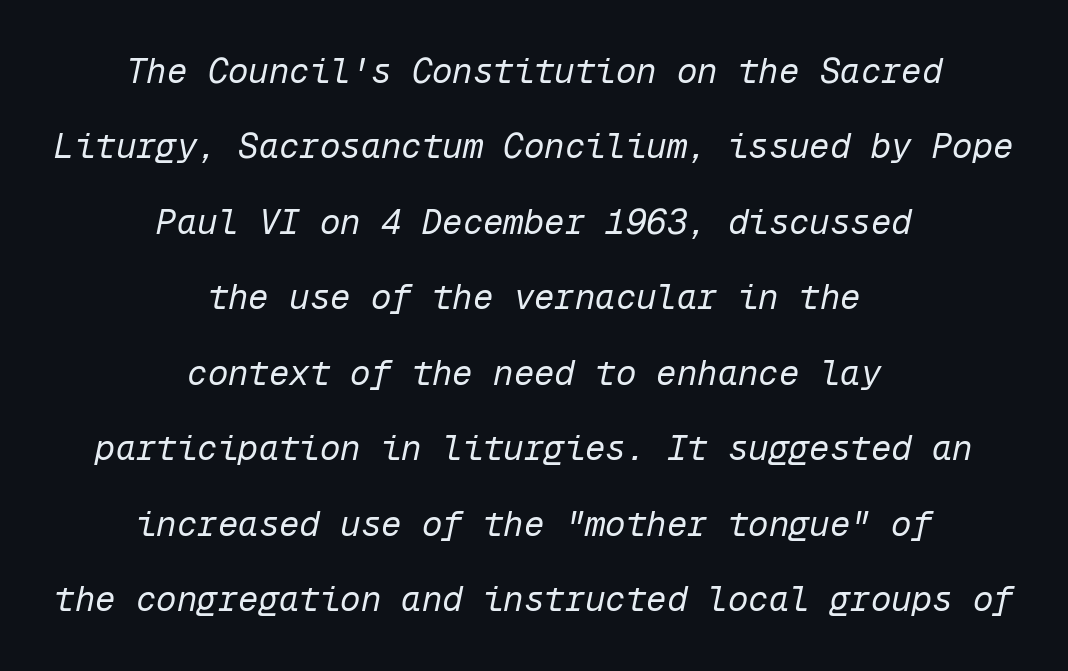
Q: Is the text bold? A: No.
Q: Is the text italic (slanted)? A: Yes, it leans right by about 12 degrees.
Q: Is the text underlined? A: No.
Q: How is the paragraph aligned? A: Centered.
Q: Is the spacing between letters normal or unusually wide? A: Normal.
Q: Is the spacing between lines tight, normal or loose? A: Loose.
Q: Width (condensed, normal, or wide)? A: Normal.
Q: Stroke contrast? A: Low.
Q: x-height? A: Medium.
Q: Monospaced? A: Yes.
